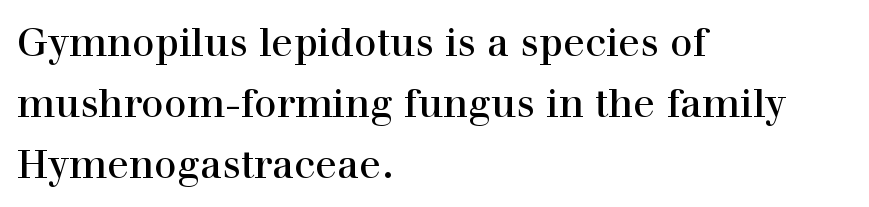
Q: Is the text italic (slanted)? A: No, it is upright.
Q: Is the typeface a serif or a sans-serif typeface? A: Serif.
Q: Is the text underlined? A: No.
Q: How is the paragraph aligned? A: Left-aligned.
Q: Is the spacing between letters normal or unusually wide? A: Normal.
Q: Is the spacing between lines tight, normal or loose? A: Normal.
Q: Width (condensed, normal, or wide)? A: Normal.
Q: x-height? A: Medium.
Q: Monospaced? A: No.
